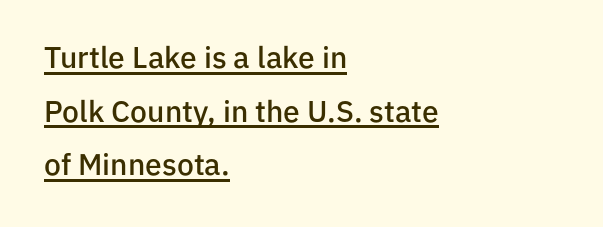
The rendered words wear a rule along their underside. Varying glyph widths throughout — classic text-font behaviour. This is moderately heavy type, rendered in semibold. No extra tracking has been applied to these lines.
